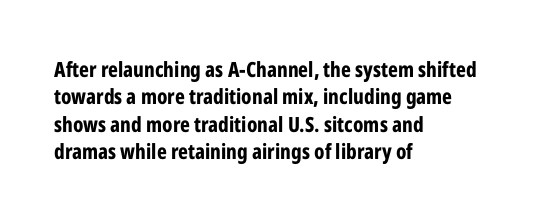
The image shows 21 px bold type, upright; set left-aligned, normal line spacing (1.3x), normal letter spacing, not underlined.
